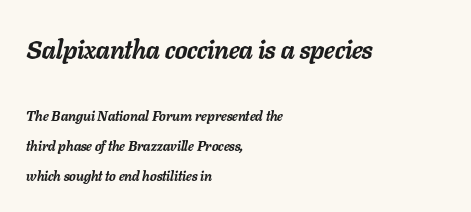
Q: Is the text bold? A: Yes.
Q: Is the text italic (slanted)? A: Yes, it leans right by about 11 degrees.
Q: Is the text underlined? A: No.
Q: How is the paragraph aligned? A: Left-aligned.
Q: Is the spacing between letters normal or unusually wide? A: Normal.
Q: Is the spacing between lines tight, normal or loose? A: Loose.
Q: Which block of text is set in a larger size, the first (top) or the second (bottom)? A: The first (top) one.
